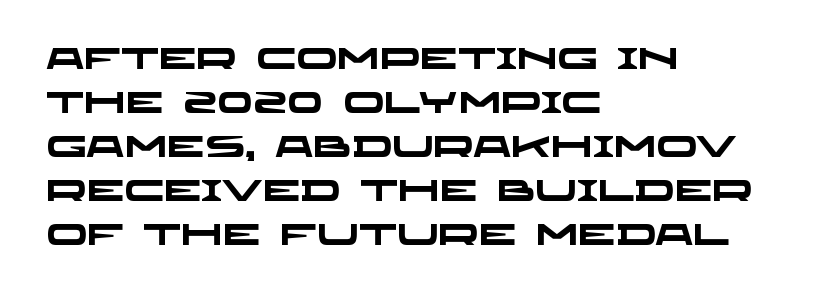
The face used here is a sans, in the tradition of grotesques and geometrics. The paragraph shown leans on its left margin. Character widths vary here, with narrow letters taking less room than wide ones. Compared with typical body copy, the letter spacing here is the same.
